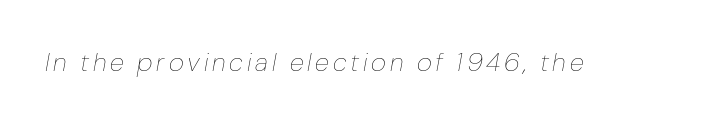
{"italic": "yes", "lean": "right", "slant_degrees": 10, "bold": "no", "underline": "no", "glyph_px": 26}
